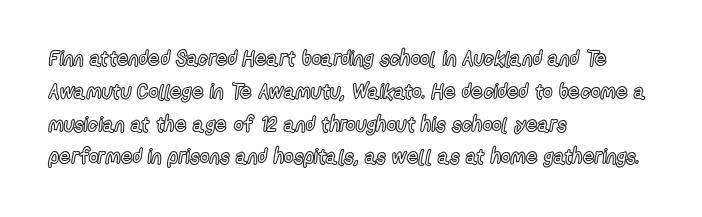
Q: Is the text italic (slanted)? A: Yes.
Q: Is the text underlined? A: No.
Q: How is the paragraph aligned? A: Left-aligned.
Q: Is the spacing between letters normal or unusually wide? A: Normal.
Q: Is the spacing between lines tight, normal or loose? A: Normal.
